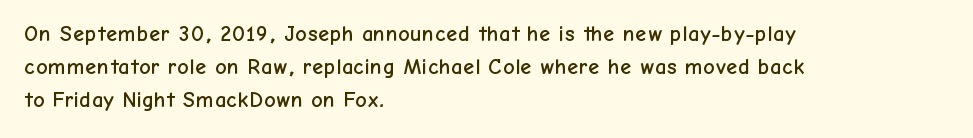
{"italic": "no", "underline": "no", "align": "left", "line_spacing": "normal", "line_spacing_ratio": 1.51, "letter_spacing": "normal", "letter_spacing_em": 0.0, "glyph_px": 22}
